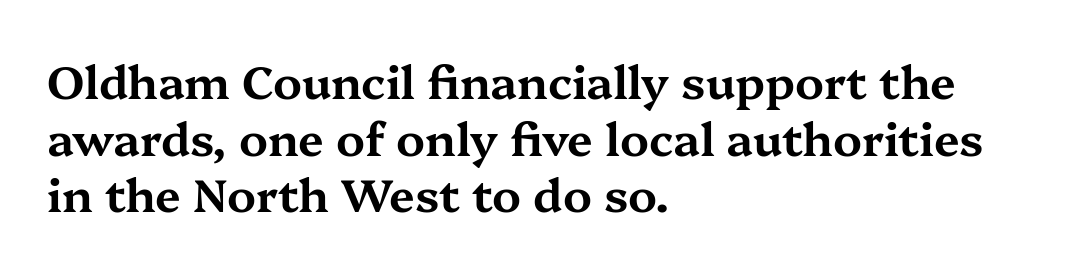
The image shows 46 px wide serif type, upright; set left-aligned, line spacing 1.23x, normal letter spacing, not underlined; medium stroke contrast and a medium x-height.
